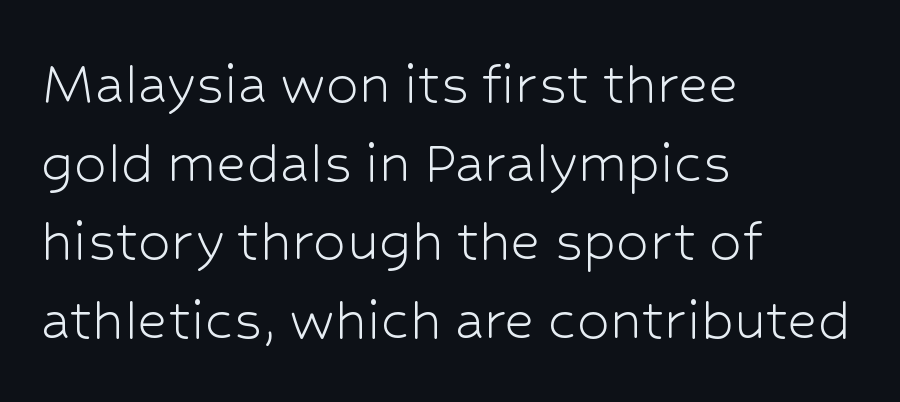
The image shows 65 px light sans-serif type, upright; set left-aligned, line spacing 1.21x, normal letter spacing, not underlined; low stroke contrast and a medium x-height.
